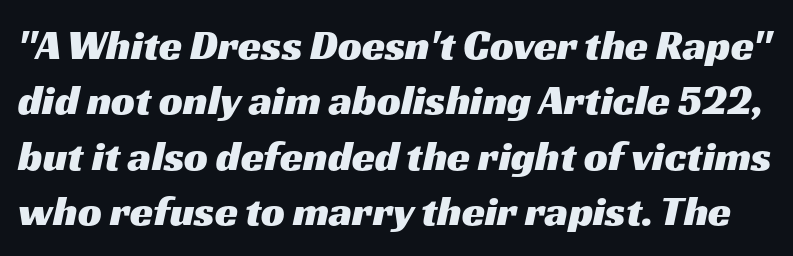
{"serif": "no", "width": "wide", "stroke_contrast": "medium", "x_height": "medium", "monospaced": "no", "underline": "no", "line_spacing": "normal", "line_spacing_ratio": 1.32, "letter_spacing": "normal", "letter_spacing_em": 0.0, "glyph_px": 42}
